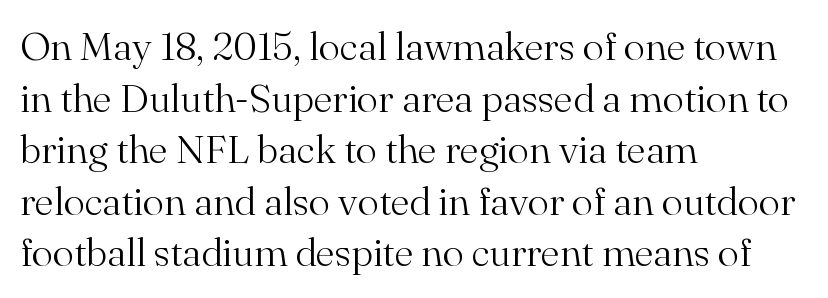
Interline gaps are of average width in this sample. Bold? No — there's no thickening of the strokes. No word sits above an underline. The axis of the letterforms is exactly vertical. You could call the tracking neutral — neither tight nor loose.
